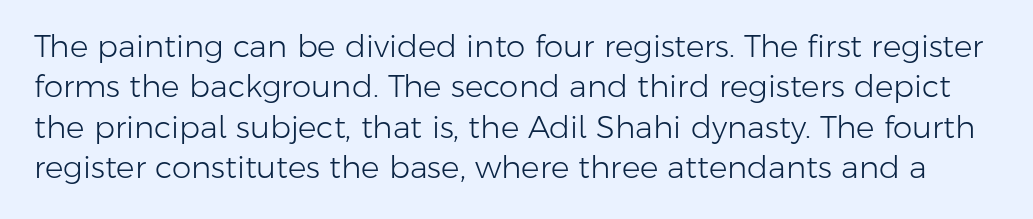
The image shows 31 px light sans-serif type, upright; set normal line spacing (1.3x), normal letter spacing, not underlined; low stroke contrast and a medium x-height.
